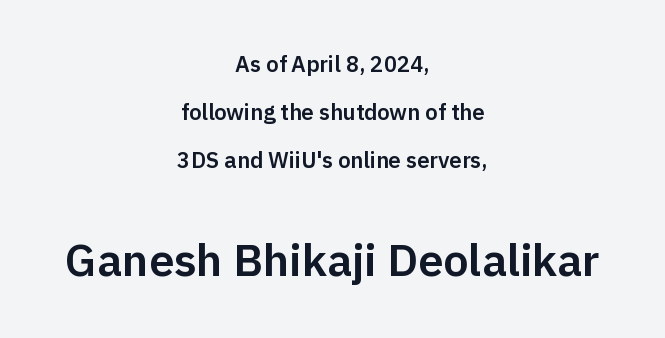
Q: Is the text italic (slanted)? A: No, it is upright.
Q: Is the typeface a serif or a sans-serif typeface? A: Sans-serif.
Q: Is the text underlined? A: No.
Q: How is the paragraph aligned? A: Centered.
Q: Is the spacing between letters normal or unusually wide? A: Normal.
Q: Is the spacing between lines tight, normal or loose? A: Loose.
Q: Which block of text is set in a larger size, the first (top) or the second (bottom)? A: The second (bottom) one.
Q: Width (condensed, normal, or wide)? A: Normal.
Q: Stroke contrast? A: Low.
Q: x-height? A: Medium.
Q: Monospaced? A: No.
